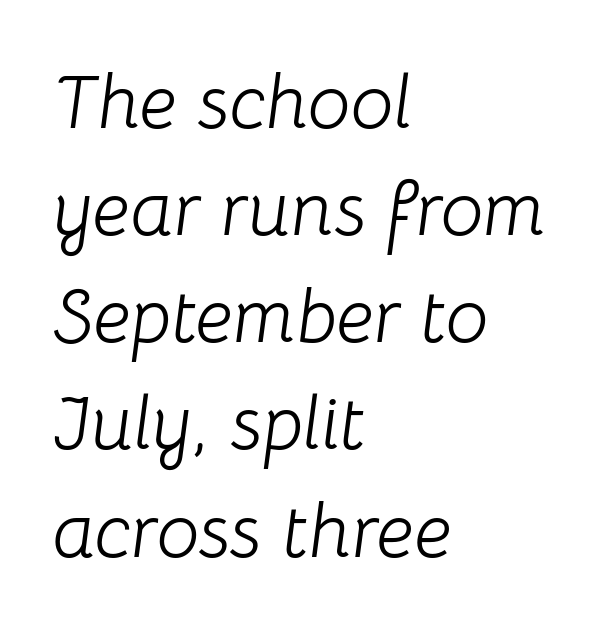
Q: Is the text bold? A: No.
Q: Is the text italic (slanted)? A: Yes, it leans right by about 8 degrees.
Q: Is the text underlined? A: No.
Q: How is the paragraph aligned? A: Left-aligned.
Q: Is the spacing between letters normal or unusually wide? A: Normal.
Q: Is the spacing between lines tight, normal or loose? A: Normal.
Q: Width (condensed, normal, or wide)? A: Normal.
Q: Stroke contrast? A: Low.
Q: x-height? A: Medium.
Q: Monospaced? A: No.
